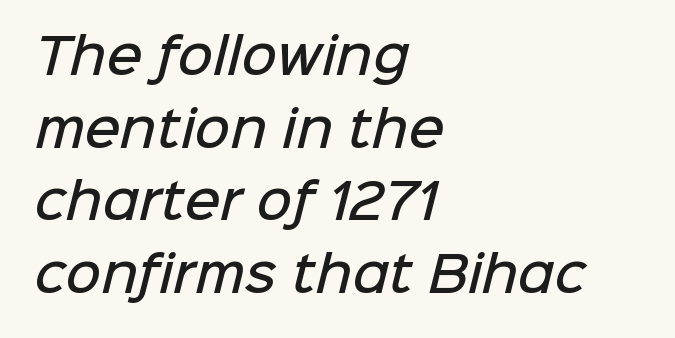
Q: Is the text bold? A: Semi-bold.
Q: Is the typeface a serif or a sans-serif typeface? A: Sans-serif.
Q: Is the text underlined? A: No.
Q: How is the paragraph aligned? A: Left-aligned.
Q: Is the spacing between letters normal or unusually wide? A: Normal.
Q: Is the spacing between lines tight, normal or loose? A: Normal.
Q: Width (condensed, normal, or wide)? A: Normal.
Q: Stroke contrast? A: Low.
Q: x-height? A: Medium.
Q: Monospaced? A: No.
